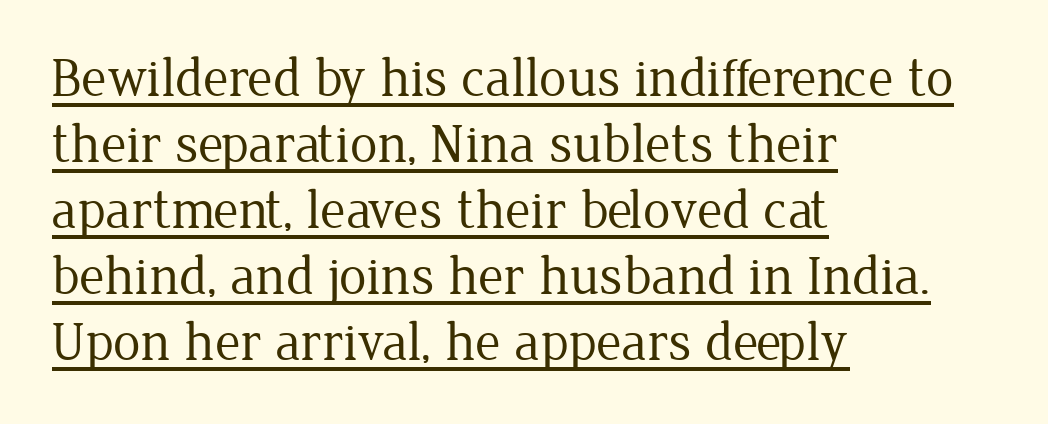
The image shows 55 px regular-weight serif type, upright; set left-aligned, line spacing 1.2x, normal letter spacing, underlined; low stroke contrast and a medium x-height.
